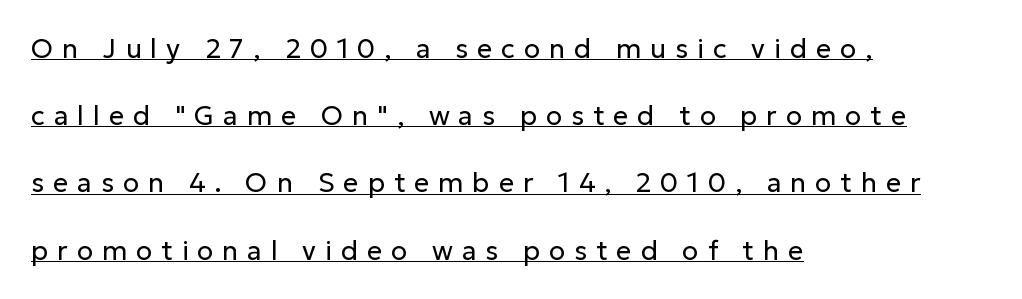
Compared with undecorated copy, this sample adds a rule below the words. The typesetting does not lean heavy: it is not bold. This rendering uses left alignment, leaving the right contour irregular. Letter spacing: wide.
